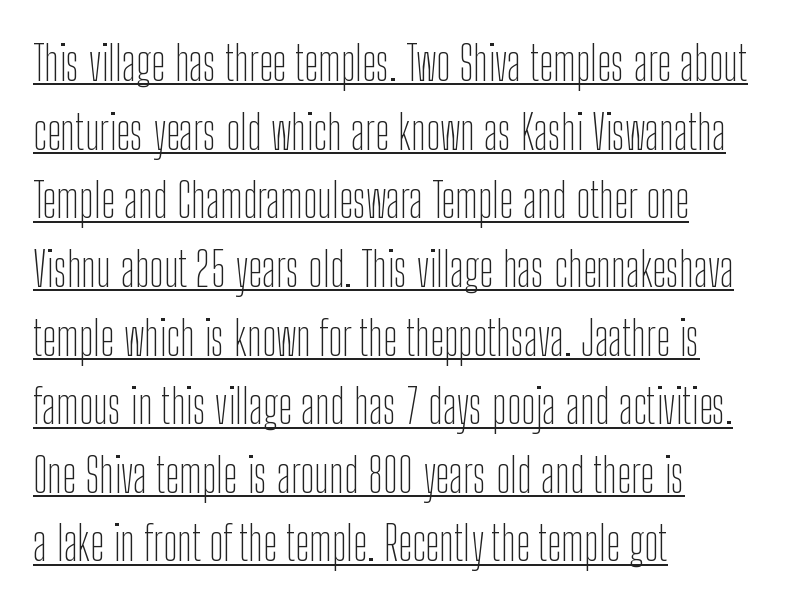
Beneath each row of characters lies a ruled line. The passage shown is typeset with a sans-serif family. No heavy texture on the line: the type isn't bold. The letters advance in unequal steps, a hallmark of proportional type. Casual observation: everything's shoved over to the left.
